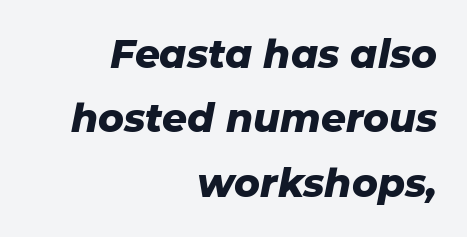
The image shows 39 px heavy type, italic (leaning right); set right-aligned, normal line spacing (1.65x), normal letter spacing, not underlined; low stroke contrast and a medium x-height.
